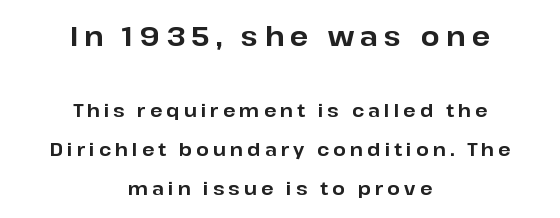
The image shows 27 px bold type, upright; set centered, loose line spacing (2.16x), unusually wide letter spacing (+0.23 em), not underlined; the first (top) block is 1.5x larger.
